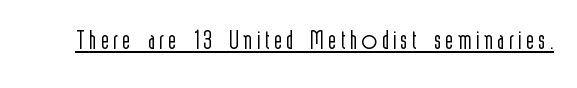
Q: Is the text bold? A: No.
Q: Is the text italic (slanted)? A: No, it is upright.
Q: Is the typeface a serif or a sans-serif typeface? A: Sans-serif.
Q: Is the text underlined? A: Yes.
Q: Width (condensed, normal, or wide)? A: Condensed.
Q: x-height? A: Medium.
Q: Monospaced? A: No.
